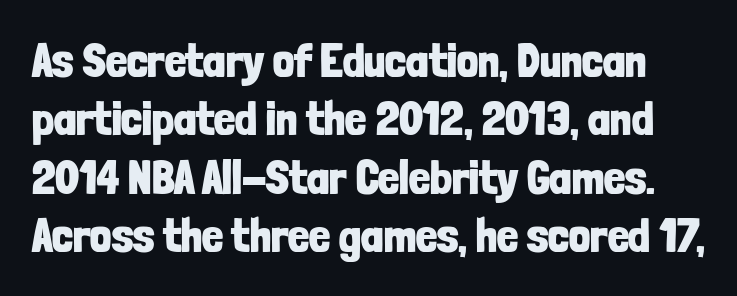
Glyph-to-glyph distance matches everyday printed text. Glance below the letters and you will spot only blank space. The letters advance in unequal steps, a hallmark of proportional type. Designer's note — italics off, roman on. These words are printed bold, with thick strokes throughout. Does the type have serifs? No, each stem ends abruptly.
